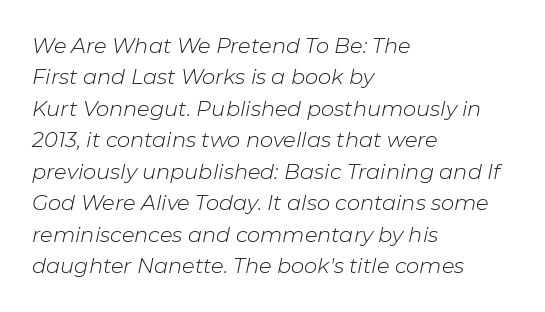
The image shows 21 px text type, italic (leaning right); set left-aligned, normal line spacing (1.5x), normal letter spacing, not underlined.
